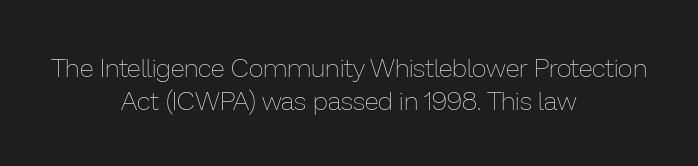
The image shows 26 px text type, upright; set centered, normal line spacing (1.26x), normal letter spacing, not underlined.
